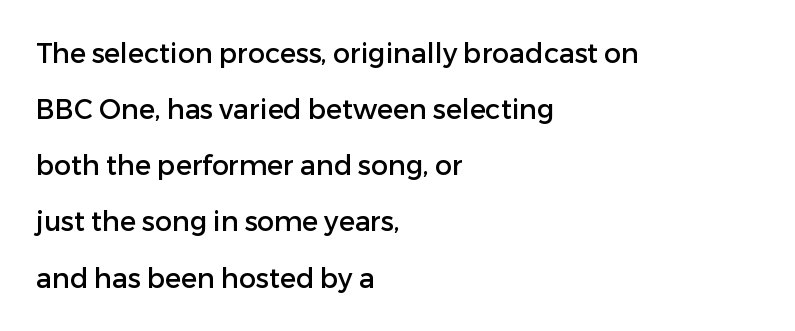
The image shows 27 px text type, upright; set left-aligned, loose line spacing (2.08x), normal letter spacing, not underlined.
